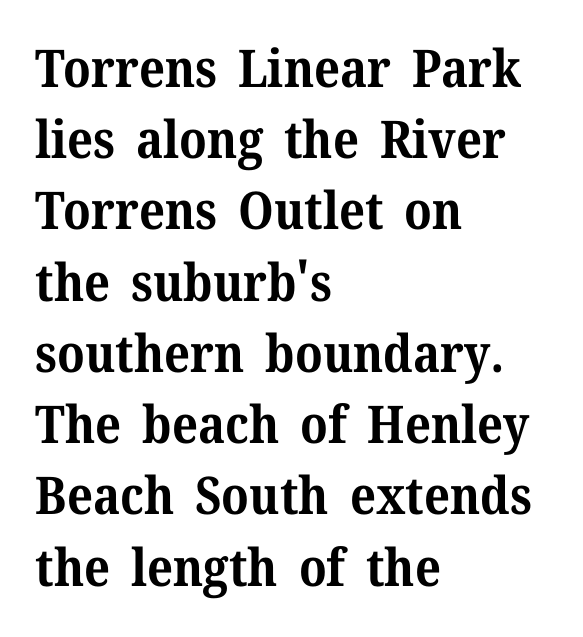
{"serif": "yes", "italic": "no", "bold": "yes", "weight": "bold", "width": "normal", "stroke_contrast": "medium", "x_height": "medium", "monospaced": "no", "underline": "no", "align": "left", "line_spacing": "normal", "line_spacing_ratio": 1.37, "letter_spacing": "normal", "letter_spacing_em": 0.0, "glyph_px": 52}
